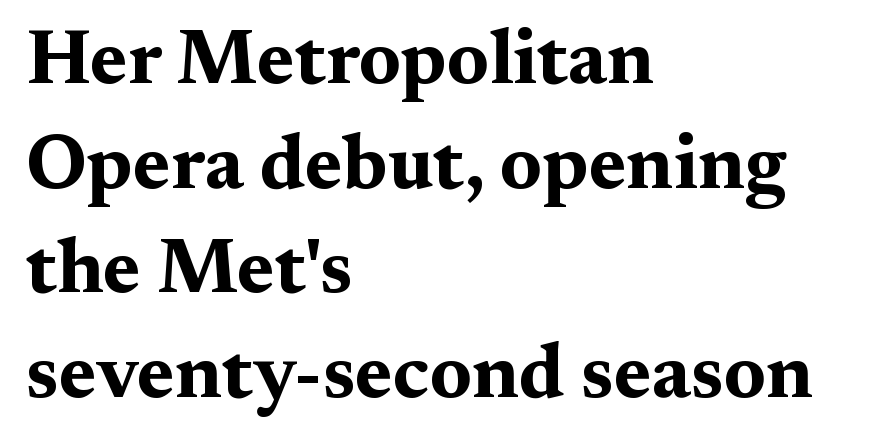
In terms of posture, this sample is upright. This rendering leaves character spacing at its baseline value. These words are printed bold, with thick strokes throughout. The specimen omits any rule beneath the text block's lines. The letters carry serifs — small finishing strokes at the ends of their stems. Where is the straight margin? On the left.
